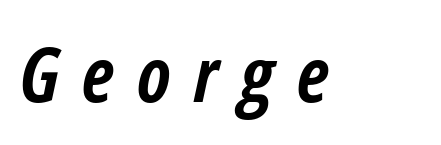
{"italic": "yes", "lean": "right", "slant_degrees": 12, "bold": "yes", "weight": "semibold", "width": "condensed", "stroke_contrast": "low", "x_height": "medium", "monospaced": "no", "underline": "no", "letter_spacing": "wide", "letter_spacing_em": 0.3, "glyph_px": 76}
